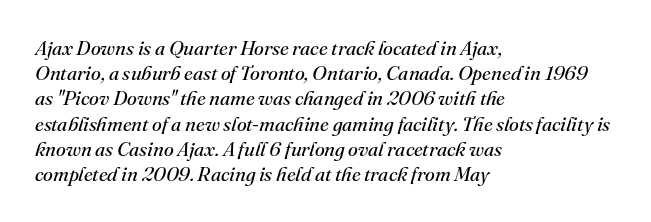
The image shows 20 px text type, italic (leaning right); set left-aligned, normal line spacing (1.26x), normal letter spacing, not underlined.
